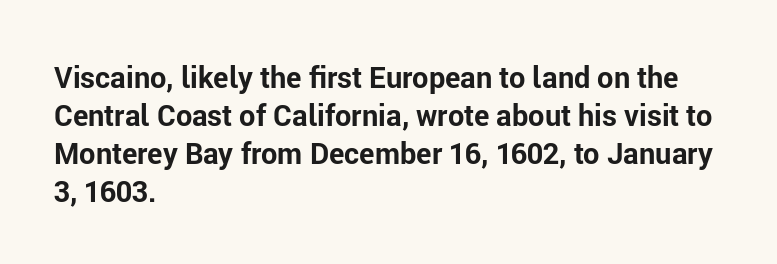
Alignment: flush left. Does extra space separate the letters? No, they use regular spacing. Varying glyph widths throughout — classic text-font behaviour. One glance says typical: line gaps are just what's usual. Descender tails drop into unmarked territory. It's the straight-up-and-down kind of type.
